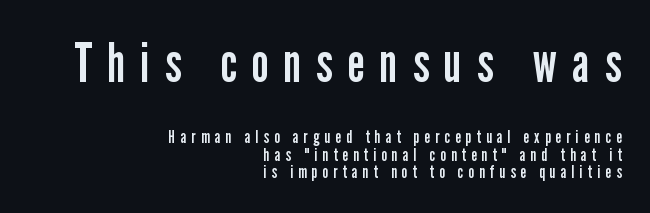
Q: Is the text bold? A: No.
Q: Is the text italic (slanted)? A: No, it is upright.
Q: Is the typeface a serif or a sans-serif typeface? A: Sans-serif.
Q: Is the text underlined? A: No.
Q: How is the paragraph aligned? A: Right-aligned.
Q: Is the spacing between letters normal or unusually wide? A: Unusually wide.
Q: Is the spacing between lines tight, normal or loose? A: Tight.
Q: Which block of text is set in a larger size, the first (top) or the second (bottom)? A: The first (top) one.
Q: Width (condensed, normal, or wide)? A: Condensed.
Q: Stroke contrast? A: Low.
Q: x-height? A: Medium.
Q: Monospaced? A: No.
